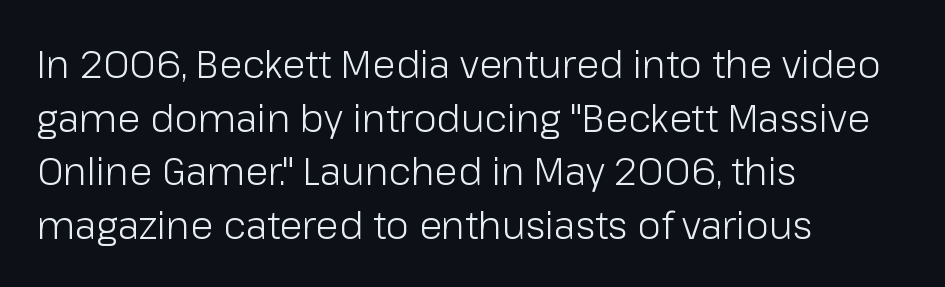
Students, note that the glyphs here touch the page at normal intervals. The rendering anchors every line to the left-hand side. Horizontal bands of white between lines are of average thickness. Style check: upright. The strokes are not fattened; the text isn't bold. You can tell from the bare stems that sans-serif type was used.
